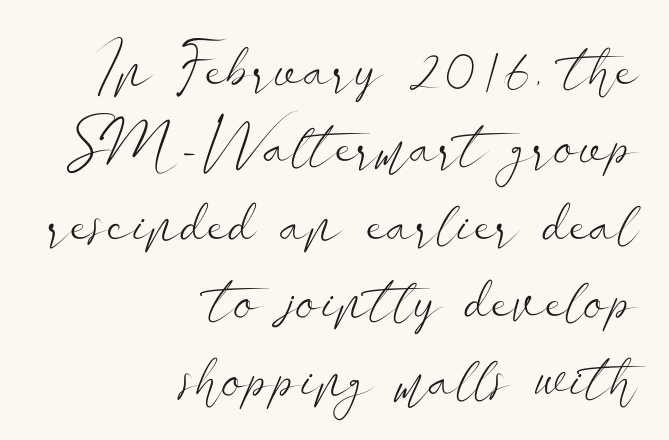
The image shows 63 px light, wide sans-serif type; set right-aligned, line spacing 1.23x, normal letter spacing, not underlined; low stroke contrast and a small x-height.
